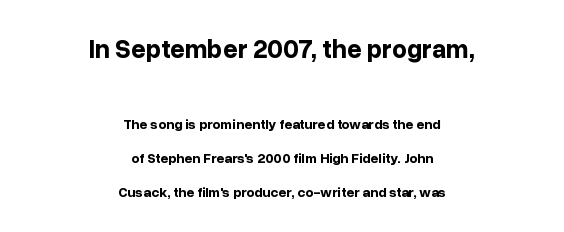
The passage shown has conventional tracking throughout. Underline: absent. This is roman type, the default non-slanted kind. One-word summary of the alignment: center. What's the leading like? Stretched, with rows far apart. Of the two passages, the one on top uses the larger point size.
